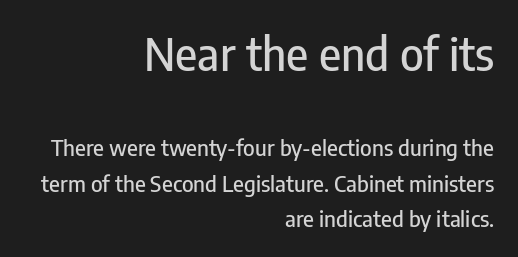
The image shows 45 px condensed sans-serif type, upright; set right-aligned, normal line spacing (1.62x), normal letter spacing, not underlined; the first (top) block is 2.05x larger; low stroke contrast and a medium x-height.
